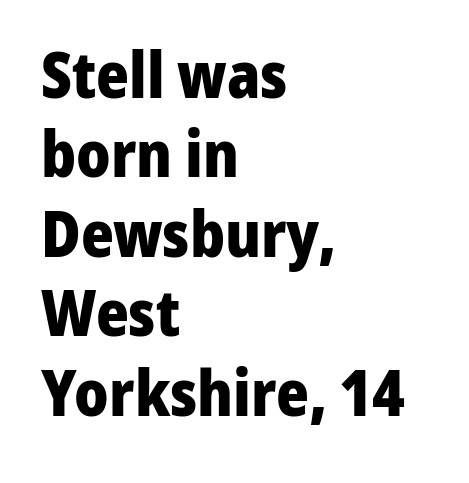
{"serif": "no", "italic": "no", "bold": "yes", "weight": "heavy", "width": "normal", "stroke_contrast": "low", "x_height": "medium", "monospaced": "no", "underline": "no", "align": "left", "line_spacing": "normal", "line_spacing_ratio": 1.26, "letter_spacing": "normal", "letter_spacing_em": 0.0, "glyph_px": 63}
